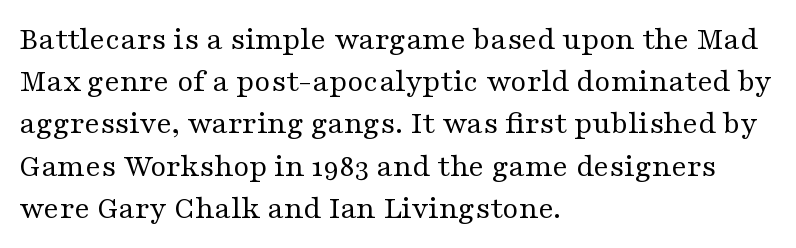
The image shows 33 px regular-weight, wide serif type, upright; set left-aligned, normal line spacing (1.28x), normal letter spacing, not underlined; medium stroke contrast and a medium x-height.
